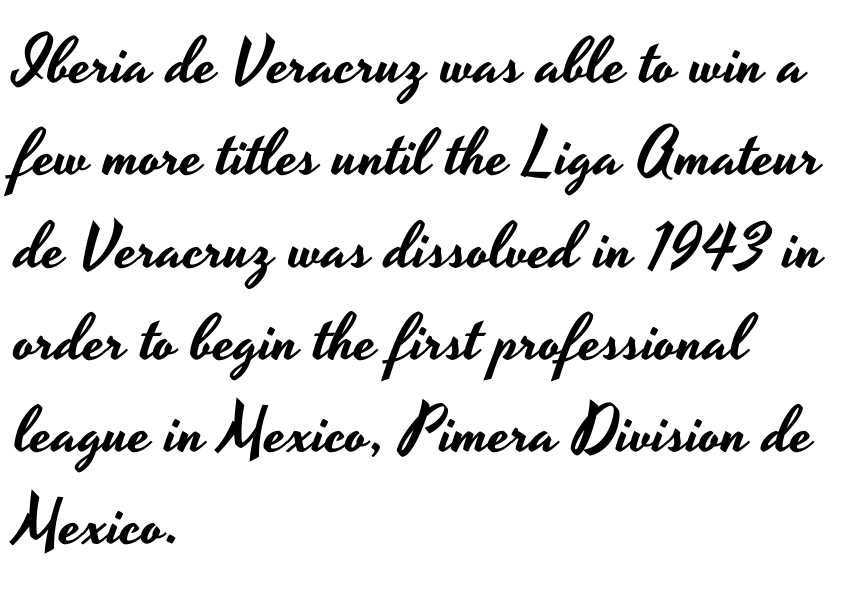
Q: Is the text italic (slanted)? A: Yes.
Q: Is the typeface a serif or a sans-serif typeface? A: Sans-serif.
Q: Is the text underlined? A: No.
Q: How is the paragraph aligned? A: Left-aligned.
Q: Is the spacing between letters normal or unusually wide? A: Normal.
Q: Is the spacing between lines tight, normal or loose? A: Normal.
Q: Width (condensed, normal, or wide)? A: Wide.
Q: Stroke contrast? A: Low.
Q: x-height? A: Small.
Q: Monospaced? A: No.
